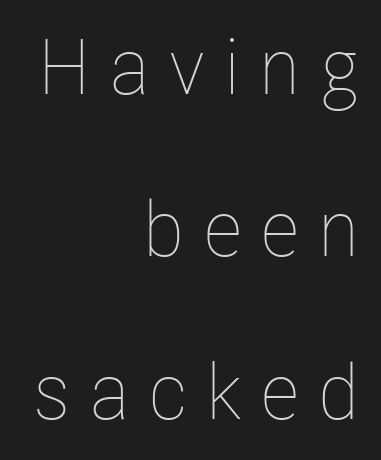
The image shows 77 px thin, condensed type, upright; set right-aligned, loose line spacing (2.11x), unusually wide letter spacing (+0.25 em), not underlined; low stroke contrast and a medium x-height.
